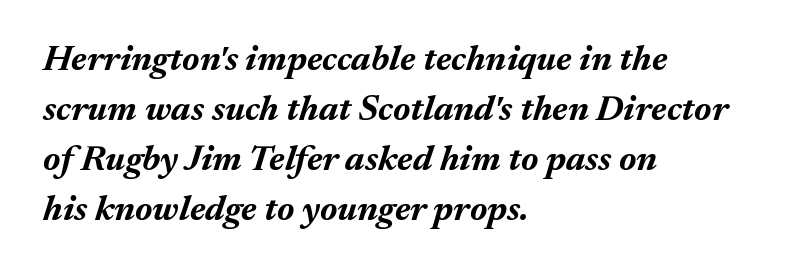
Q: Is the text bold? A: Yes.
Q: Is the text italic (slanted)? A: Yes, it leans right by about 17 degrees.
Q: Is the text underlined? A: No.
Q: How is the paragraph aligned? A: Left-aligned.
Q: Is the spacing between letters normal or unusually wide? A: Normal.
Q: Is the spacing between lines tight, normal or loose? A: Normal.
Q: Width (condensed, normal, or wide)? A: Normal.
Q: Stroke contrast? A: Medium.
Q: x-height? A: Medium.
Q: Monospaced? A: No.
